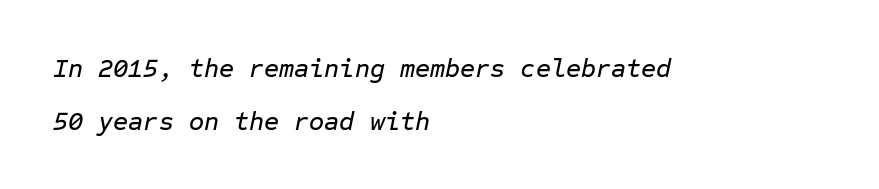
{"italic": "yes", "lean": "right", "slant_degrees": 12, "underline": "no", "align": "left", "line_spacing": "loose", "line_spacing_ratio": 2.03, "letter_spacing": "normal", "letter_spacing_em": 0.0, "glyph_px": 26}
